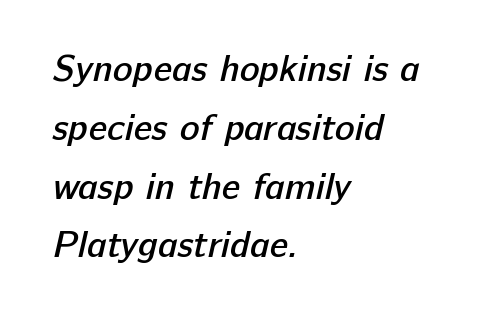
{"serif": "no", "bold": "semi", "weight": "semibold", "width": "normal", "stroke_contrast": "low", "x_height": "medium", "monospaced": "no", "underline": "no", "align": "left", "line_spacing": "normal", "line_spacing_ratio": 1.59, "letter_spacing": "normal", "letter_spacing_em": 0.0, "glyph_px": 37}
